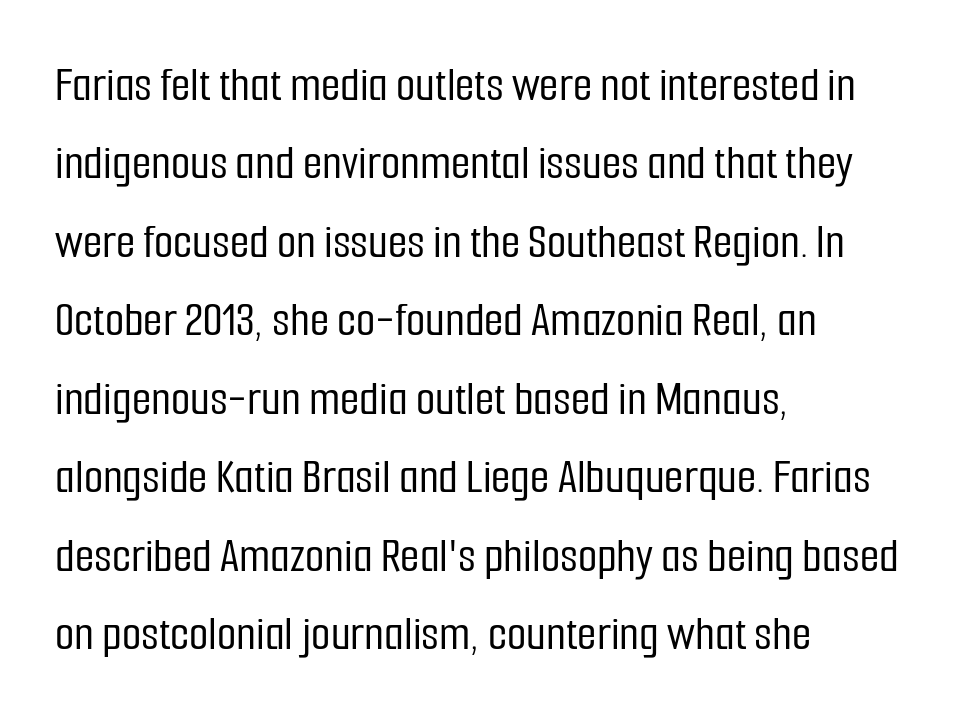
The type sits square on the baseline with zero lean. These lines are rendered in a variable-pitch font. Unmarked baselines from the first word to the last. Reading down the column, the eye jumps a familiar distance to each next line. A typesetter would call this zero additional tracking.
